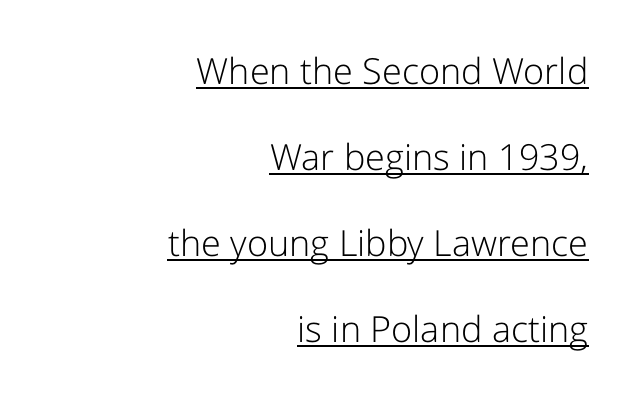
The image shows 36 px light sans-serif type, upright; set right-aligned, loose line spacing (2.39x), normal letter spacing, underlined; low stroke contrast and a medium x-height.
